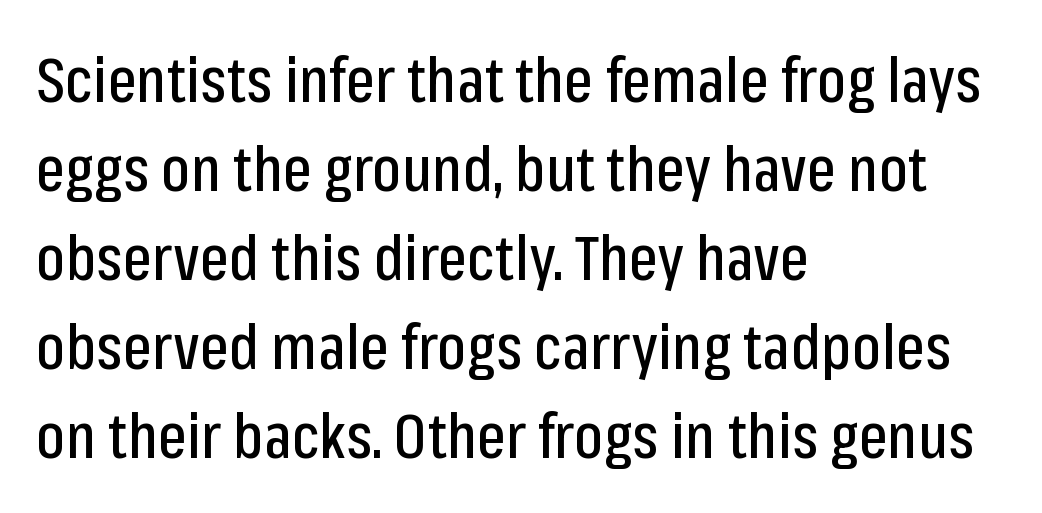
{"serif": "no", "italic": "no", "width": "condensed", "stroke_contrast": "low", "x_height": "medium", "monospaced": "no", "underline": "no", "align": "left", "line_spacing": "normal", "line_spacing_ratio": 1.46, "letter_spacing": "normal", "letter_spacing_em": 0.0, "glyph_px": 61}
